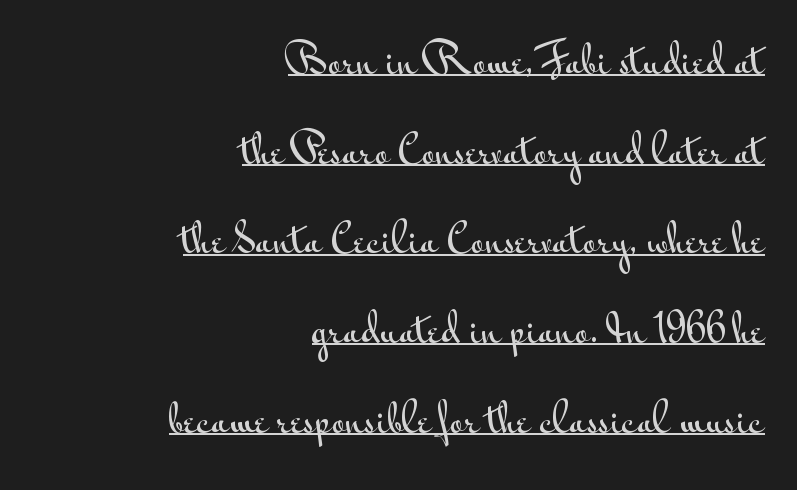
The image shows 38 px wide sans-serif type; set right-aligned, loose line spacing (2.36x), normal letter spacing, underlined; medium stroke contrast and a small x-height.
